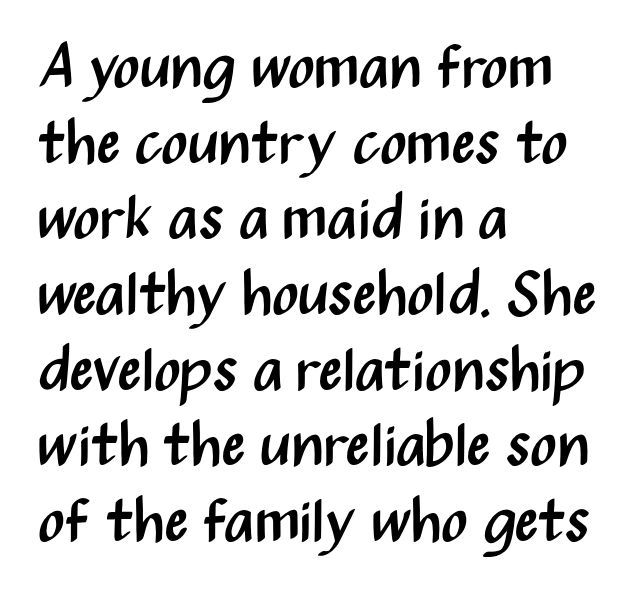
The image shows 62 px regular-weight, condensed sans-serif type, upright; set left-aligned, line spacing 1.22x, normal letter spacing, not underlined; medium stroke contrast and a medium x-height.
